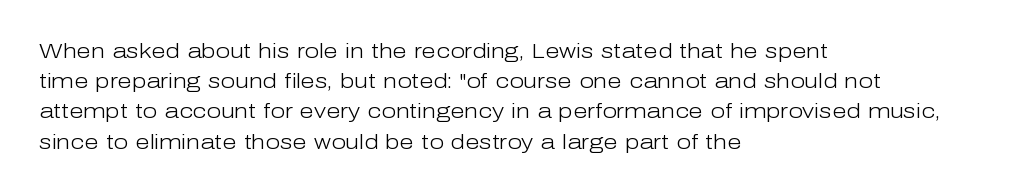
Q: Is the text bold? A: No.
Q: Is the text italic (slanted)? A: No, it is upright.
Q: Is the text underlined? A: No.
Q: How is the paragraph aligned? A: Left-aligned.
Q: Is the spacing between letters normal or unusually wide? A: Normal.
Q: Is the spacing between lines tight, normal or loose? A: Normal.
